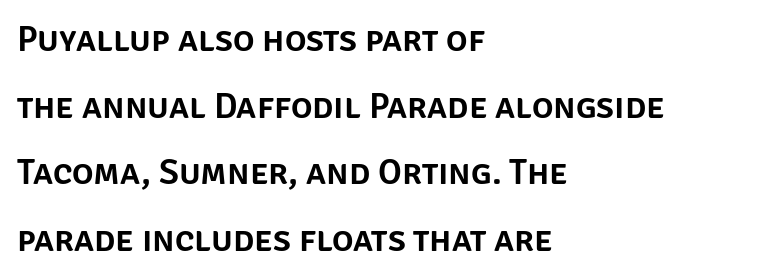
The space beneath each line is pristine and unruled. Observe the ordinary spacing: letters are neighbours, not strangers. Does the lettering tilt? It doesn't — this is upright. Where is the straight margin? On the left.
